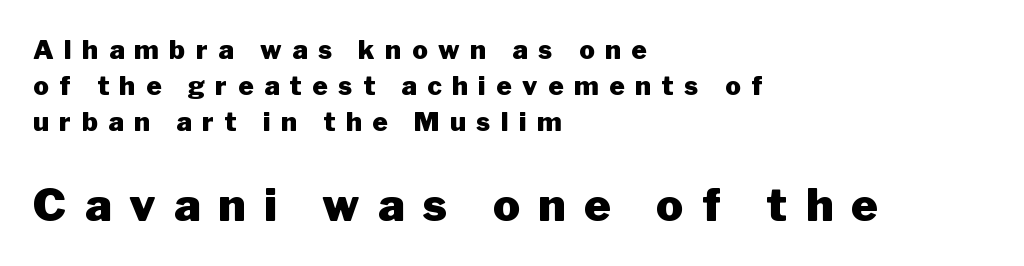
Q: Is the text bold? A: Yes.
Q: Is the text italic (slanted)? A: No, it is upright.
Q: Is the typeface a serif or a sans-serif typeface? A: Sans-serif.
Q: Is the text underlined? A: No.
Q: How is the paragraph aligned? A: Left-aligned.
Q: Is the spacing between letters normal or unusually wide? A: Unusually wide.
Q: Is the spacing between lines tight, normal or loose? A: Normal.
Q: Which block of text is set in a larger size, the first (top) or the second (bottom)? A: The second (bottom) one.
Q: Width (condensed, normal, or wide)? A: Normal.
Q: Stroke contrast? A: Low.
Q: x-height? A: Medium.
Q: Monospaced? A: No.
